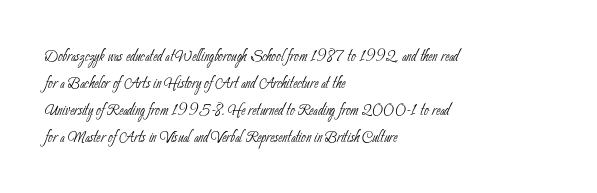
The image shows 20 px text type; set left-aligned, normal line spacing (1.35x), normal letter spacing, not underlined.
